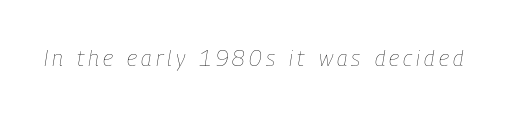
The image shows 22 px text type, italic (leaning right); set not underlined.
